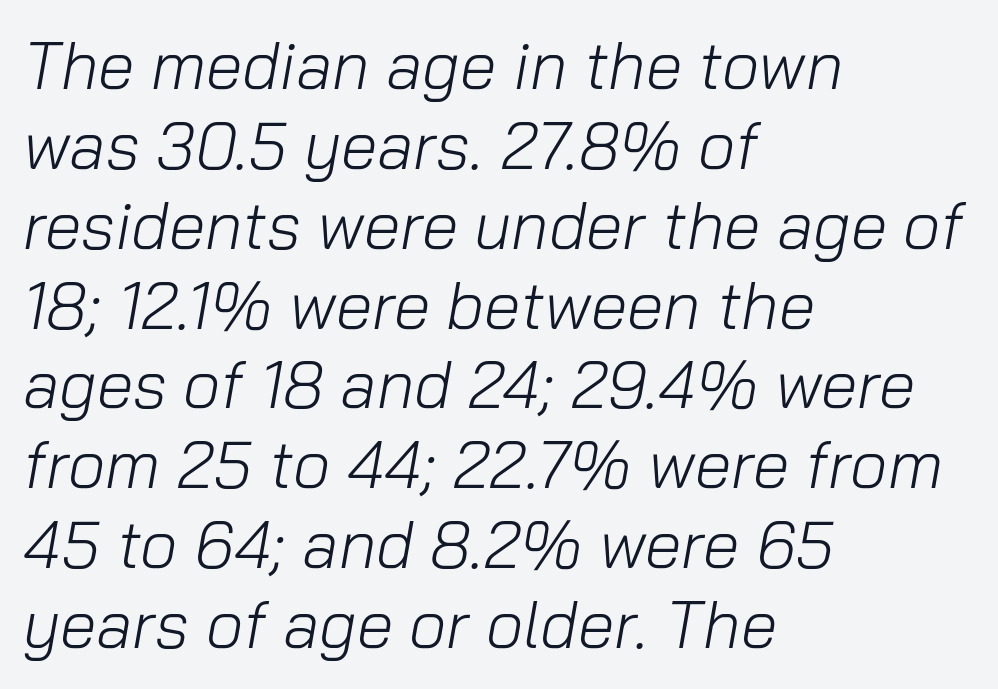
Leftover space on each line is placed entirely after the last word. The font is comparable to plain body text, perhaps lighter. Nothing unusual about the tracking: characters are spaced as the font intends. Underlining? Definitely not there. The typography opts for an oblique posture over an upright one. The letters advance in unequal steps, a hallmark of proportional type.
